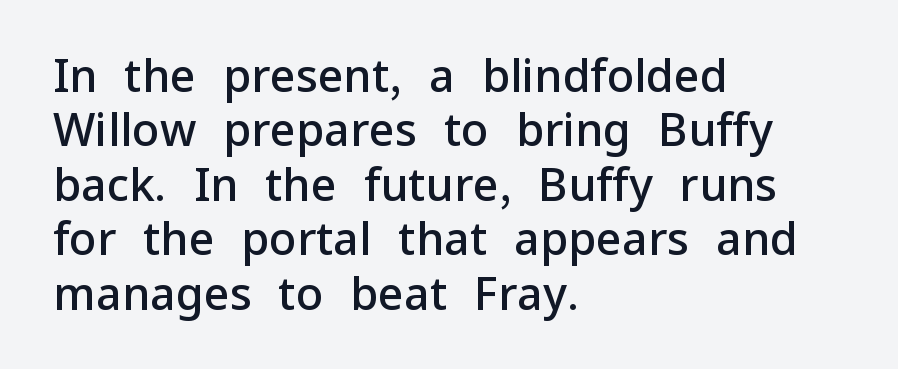
{"serif": "no", "italic": "no", "bold": "semi", "weight": "semibold", "width": "normal", "stroke_contrast": "low", "x_height": "medium", "monospaced": "no", "underline": "no", "align": "left", "line_spacing_ratio": 1.21, "letter_spacing": "normal", "letter_spacing_em": 0.0, "glyph_px": 45}
